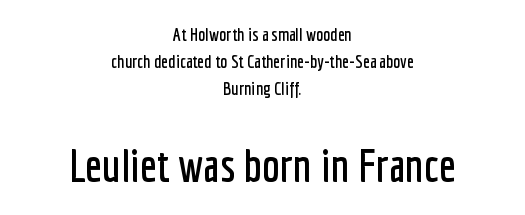
The image shows 45 px condensed sans-serif type, upright; set centered, normal line spacing (1.49x), normal letter spacing, not underlined; the second (bottom) block is 2.5x larger; low stroke contrast and a medium x-height.
